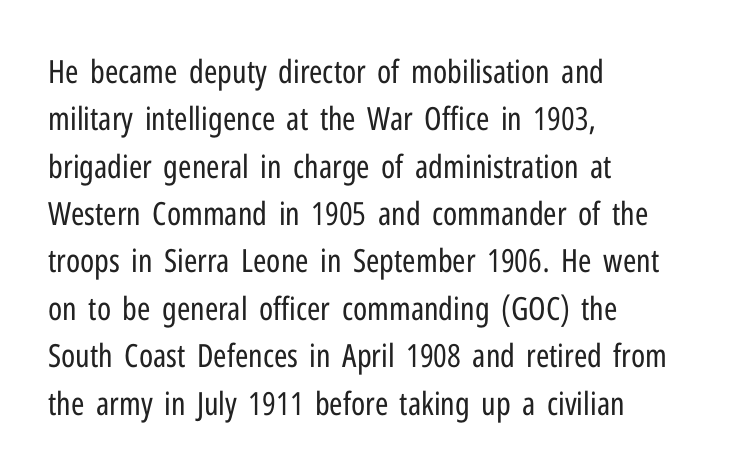
I'd call this a sans setting — the letters go barefoot. Glance below the letters and you will spot only blank space. The block of text has a typical density, with ordinary space between rows. When letters stand straight like this, we call the style roman or upright. Is this a heavy cut? Hardly; it is regular or lighter.
